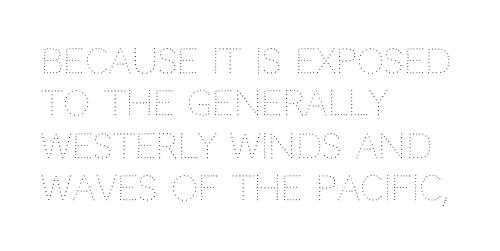
The image shows 34 px thin type, upright; set left-aligned, normal line spacing (1.25x), normal letter spacing, not underlined; medium stroke contrast and a large x-height.
